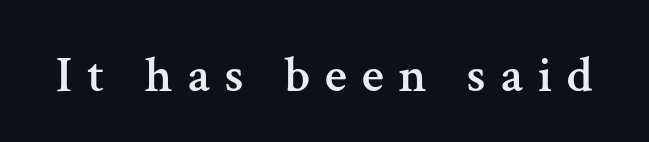
Q: Is the text italic (slanted)? A: No, it is upright.
Q: Is the typeface a serif or a sans-serif typeface? A: Serif.
Q: Is the text underlined? A: No.
Q: Is the spacing between letters normal or unusually wide? A: Unusually wide.
Q: Width (condensed, normal, or wide)? A: Normal.
Q: Stroke contrast? A: Medium.
Q: x-height? A: Medium.
Q: Monospaced? A: No.
